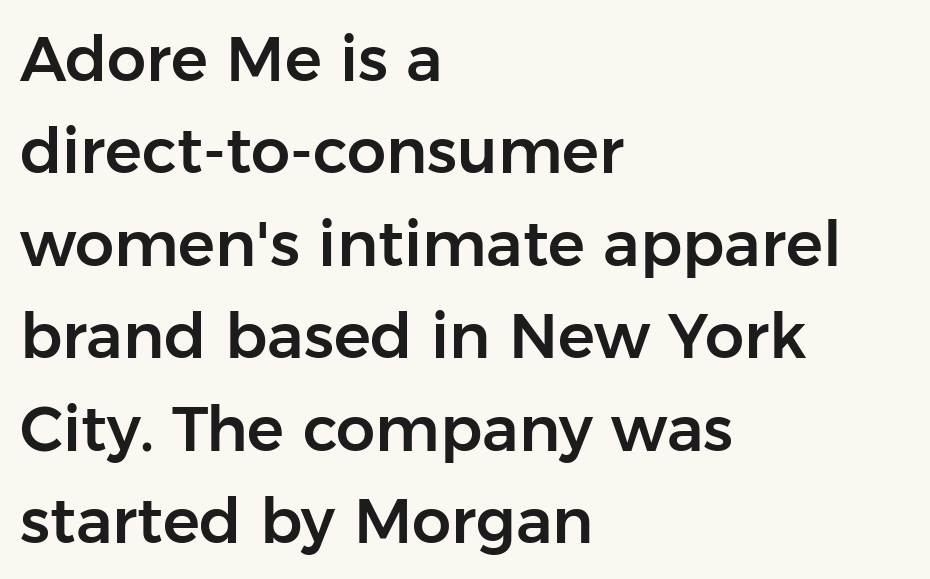
Does extra space separate the letters? No, they use regular spacing. A typesetter would call this proportional, since set widths differ per character. Where is the straight margin? On the left. How would I describe the line gaps? Plain and ordinary. Typographically, this falls in the sans-serif category.
